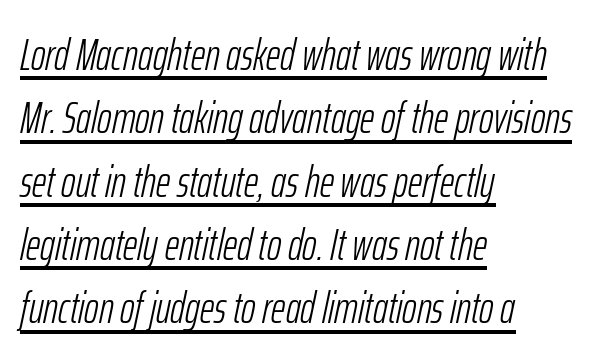
The image shows 44 px light, condensed type, italic (leaning right); set left-aligned, normal line spacing (1.44x), normal letter spacing, underlined; low stroke contrast and a medium x-height.
